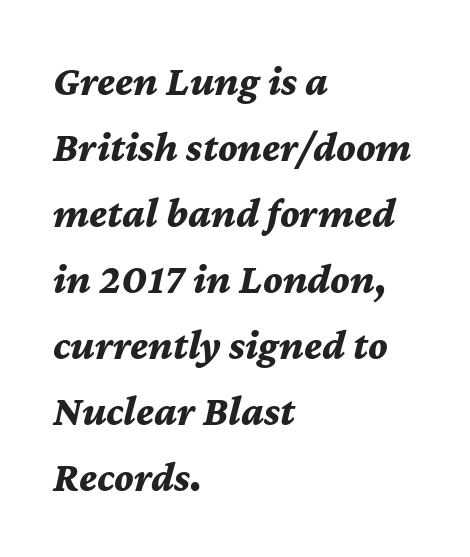
The leading is moderate, giving the passage an even texture. The lines are quadded left. Typesetter's note: full bold, strokes at maximum text heaviness. Caption: standard tracking, unaltered. The passage shown is not underscored anywhere.
